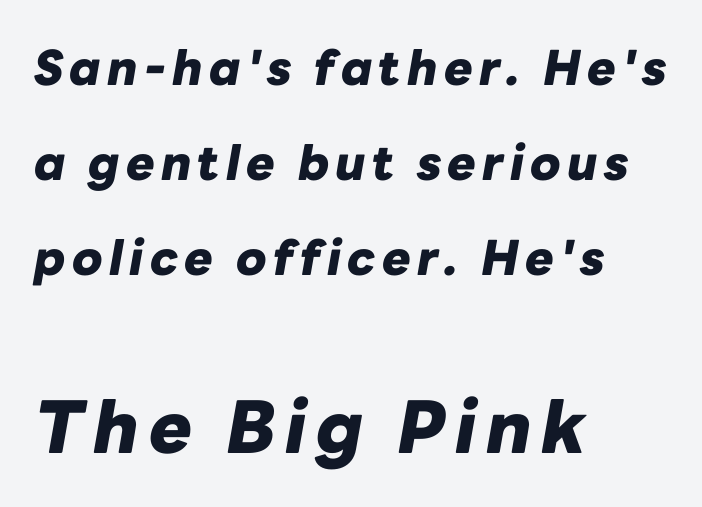
{"italic": "yes", "lean": "right", "slant_degrees": 10, "bold": "yes", "weight": "heavy", "width": "normal", "stroke_contrast": "low", "x_height": "medium", "monospaced": "no", "underline": "no", "align": "left", "line_spacing": "loose", "line_spacing_ratio": 1.98, "larger_block": "second", "size_ratio": 1.5, "glyph_px": 72}
